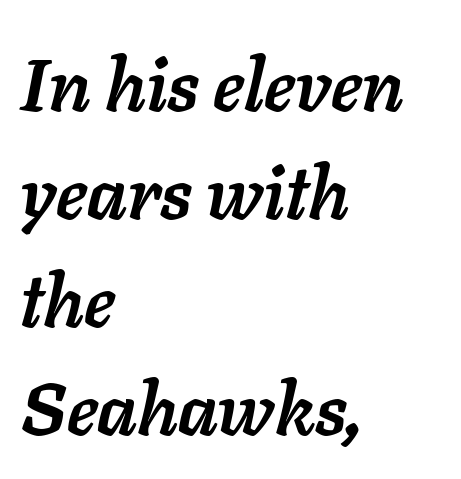
The image shows 73 px semibold type, italic (leaning right); set left-aligned, normal line spacing (1.48x), normal letter spacing, not underlined; low stroke contrast and a medium x-height.
